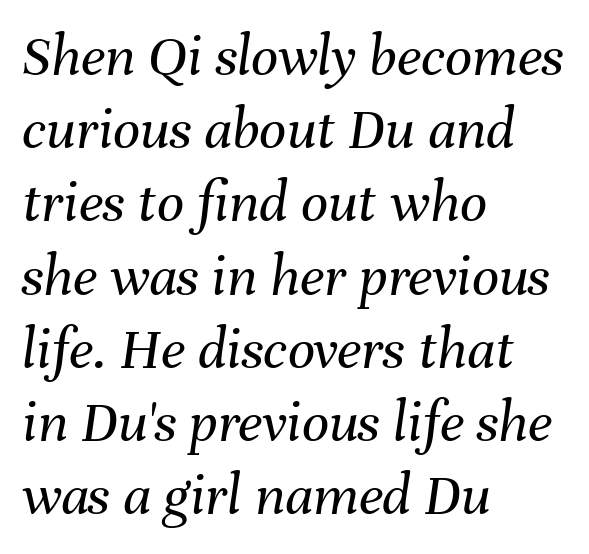
Nothing heavy about these letters — not bold at all. The passage shown is not underscored anywhere. Observe the lean: these are italic letterforms. Looks like regular typesetting: each glyph gets only the width it needs. Is the letter spacing exaggerated? No — it looks like the ordinary default.
